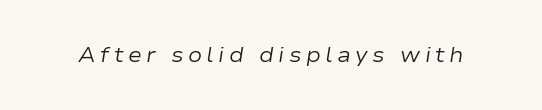
Q: Is the text bold? A: No.
Q: Is the text italic (slanted)? A: Yes, it leans right by about 9 degrees.
Q: Is the text underlined? A: No.
Q: Is the spacing between letters normal or unusually wide? A: Unusually wide.
